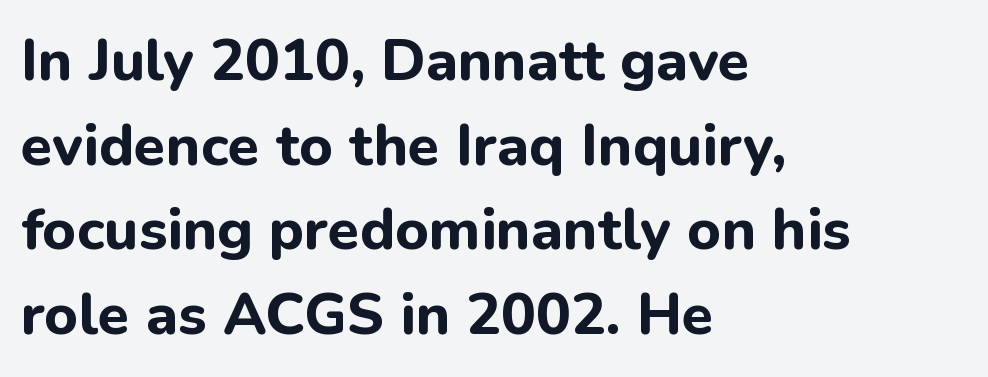
Unmarked baselines from the first word to the last. The line texture is even and compact thanks to regular tracking. In terms of leading, this rendering sits right in the middle. Varying glyph widths throughout — classic text-font behaviour. This is roman type, the default non-slanted kind.
